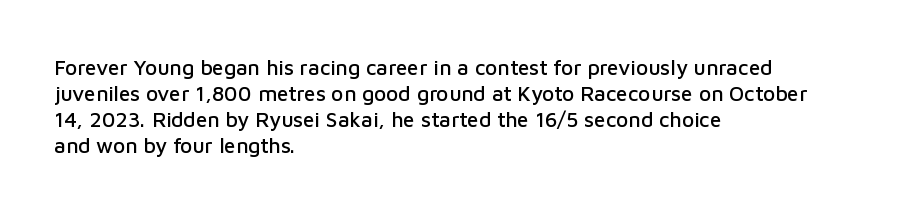
The typesetter chose a ragged-right arrangement here. The type sits square on the baseline with zero lean. There is no visible air inserted between adjacent glyphs. Has an underline been added? It has not.
